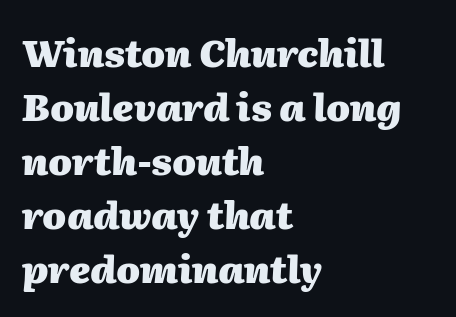
Q: Is the text bold? A: Yes.
Q: Is the text italic (slanted)? A: Yes, it leans right by about 2 degrees.
Q: Is the text underlined? A: No.
Q: How is the paragraph aligned? A: Left-aligned.
Q: Is the spacing between letters normal or unusually wide? A: Normal.
Q: Is the spacing between lines tight, normal or loose? A: Normal.
Q: Width (condensed, normal, or wide)? A: Normal.
Q: Stroke contrast? A: Medium.
Q: x-height? A: Medium.
Q: Monospaced? A: No.
